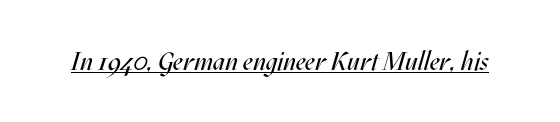
You could call the tracking neutral — neither tight nor loose. Vertical stems look standard width or narrower in stroke. Quick note: italic. Underlined type.
